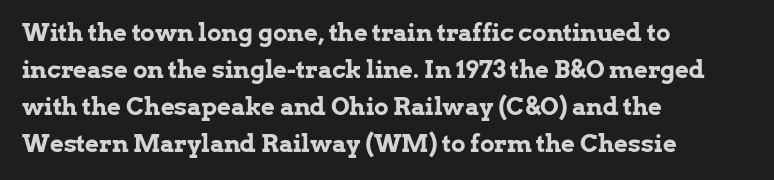
These lines sit exactly where default settings would place them. Descenders are the only things crossing below the line. As a designer I'd log this as weight 700, bold. Where is the straight margin? On the left. The axis of the letterforms is exactly vertical. No extra tracking has been applied to these lines.
